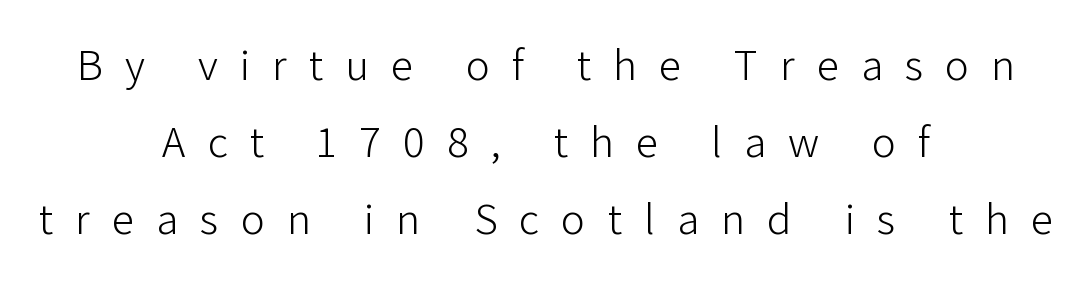
{"serif": "no", "italic": "no", "bold": "no", "weight": "light", "width": "normal", "stroke_contrast": "low", "x_height": "medium", "monospaced": "no", "underline": "no", "align": "center", "line_spacing_ratio": 1.71, "letter_spacing": "wide", "letter_spacing_em": 0.49, "glyph_px": 45}
